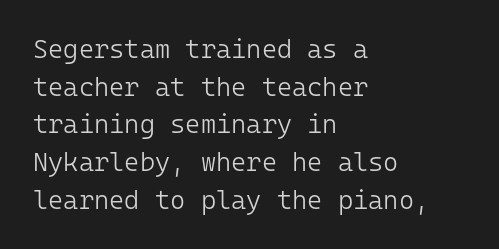
This sample is left-justified, so line endings fall wherever the words run out. Short note: letters normally spaced. These lines were composed using upright roman letters. Nothing heavy about these letters — not bold at all. The glyphs are unaccompanied by any horizontal stroke below them. Quick note: interline space is typical.
